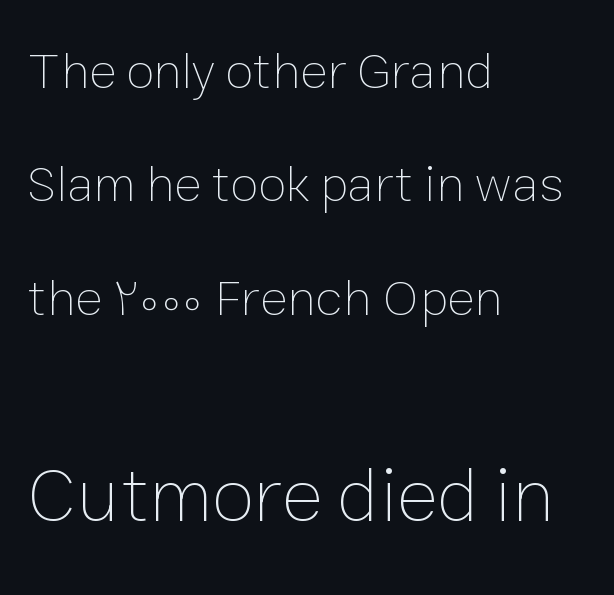
Is the type heavy? It reads as light-to-regular instead. Reading top to bottom, the characters get bigger at the block break. Designer's note — italics off, roman on. One-word summary of the alignment: left. Horizontal bands of white between lines are thick stripes. A typesetter would call this proportional, since set widths differ per character.
